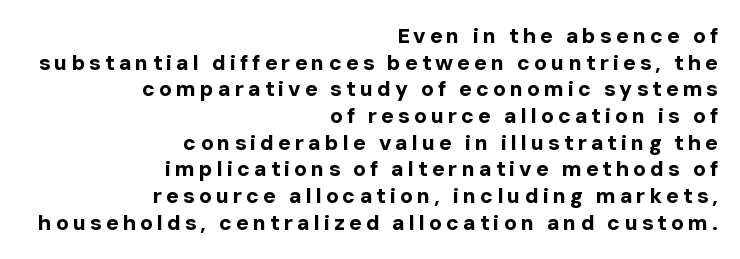
Q: Is the text bold? A: Yes.
Q: Is the text italic (slanted)? A: No, it is upright.
Q: Is the text underlined? A: No.
Q: How is the paragraph aligned? A: Right-aligned.
Q: Is the spacing between lines tight, normal or loose? A: Normal.
